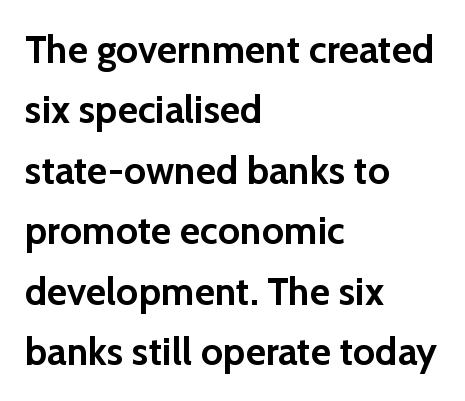
Q: Is the text bold? A: Yes.
Q: Is the text italic (slanted)? A: No, it is upright.
Q: Is the typeface a serif or a sans-serif typeface? A: Sans-serif.
Q: Is the text underlined? A: No.
Q: How is the paragraph aligned? A: Left-aligned.
Q: Is the spacing between letters normal or unusually wide? A: Normal.
Q: Is the spacing between lines tight, normal or loose? A: Normal.
Q: Width (condensed, normal, or wide)? A: Normal.
Q: Stroke contrast? A: Low.
Q: x-height? A: Medium.
Q: Monospaced? A: No.
